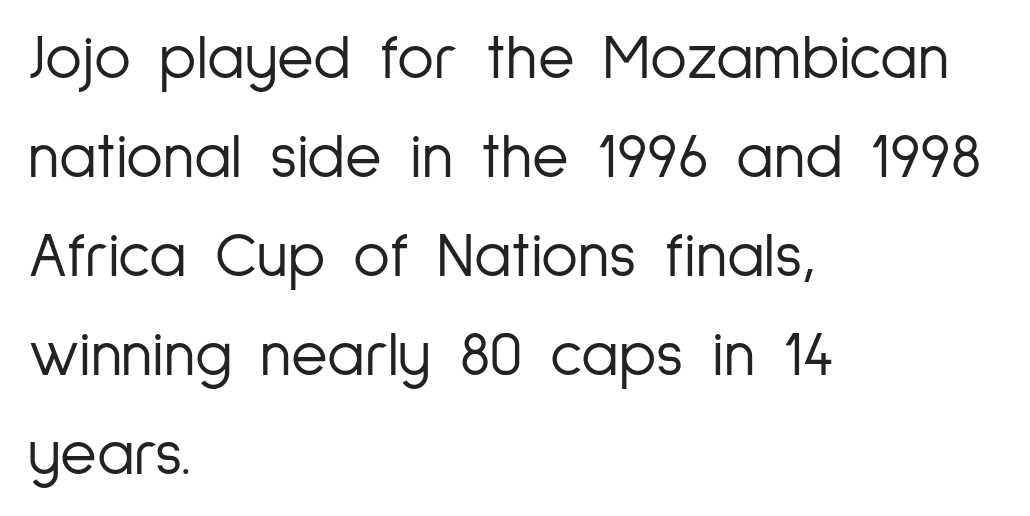
The image shows 63 px light, condensed sans-serif type, upright; set left-aligned, normal line spacing (1.57x), normal letter spacing, not underlined; low stroke contrast and a medium x-height.
